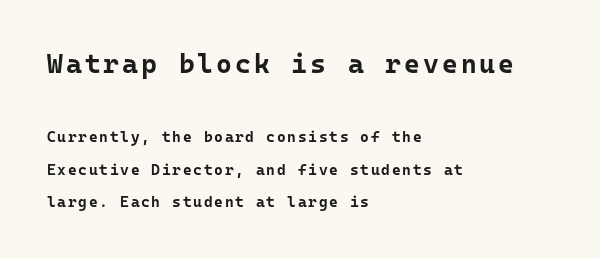
The lines are quadded left. The font is running at its bold setting. The passage shown is not underscored anywhere. Do the letters lean? They stand straight. If you measured baseline to baseline, you'd find a long distance. Look at the glyph heights: the upper group is clearly the bigger setting.
